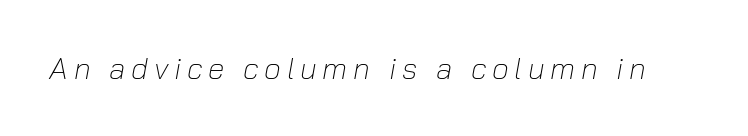
Q: Is the text bold? A: No.
Q: Is the text italic (slanted)? A: Yes, it leans right by about 10 degrees.
Q: Is the text underlined? A: No.
Q: Width (condensed, normal, or wide)? A: Normal.
Q: Stroke contrast? A: Low.
Q: x-height? A: Medium.
Q: Monospaced? A: No.
